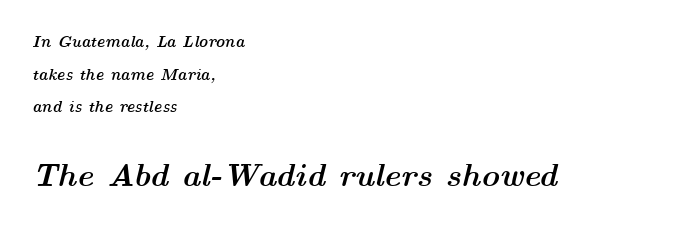
Q: Is the text bold? A: Yes.
Q: Is the text italic (slanted)? A: Yes, it leans right by about 14 degrees.
Q: Is the text underlined? A: No.
Q: How is the paragraph aligned? A: Left-aligned.
Q: Is the spacing between letters normal or unusually wide? A: Normal.
Q: Is the spacing between lines tight, normal or loose? A: Loose.
Q: Which block of text is set in a larger size, the first (top) or the second (bottom)? A: The second (bottom) one.
Q: Width (condensed, normal, or wide)? A: Wide.
Q: Stroke contrast? A: Medium.
Q: x-height? A: Medium.
Q: Monospaced? A: No.
